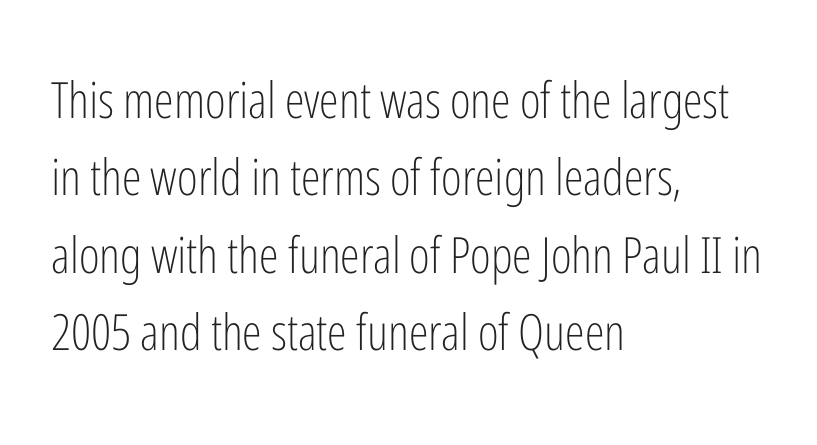
The letters advance in unequal steps, a hallmark of proportional type. Every stem runs plumb, perpendicular to the baseline. Each stroke keeps to a modest, everyday thickness or less. Type without underlining.
